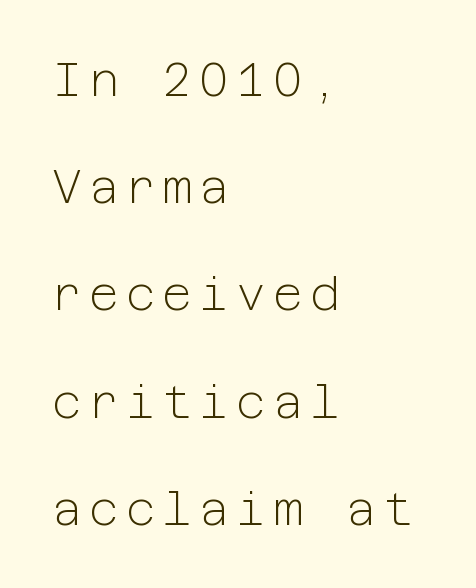
Q: Is the text bold? A: No.
Q: Is the text italic (slanted)? A: No, it is upright.
Q: Is the typeface a serif or a sans-serif typeface? A: Sans-serif.
Q: Is the text underlined? A: No.
Q: How is the paragraph aligned? A: Left-aligned.
Q: Is the spacing between lines tight, normal or loose? A: Loose.
Q: Width (condensed, normal, or wide)? A: Normal.
Q: Stroke contrast? A: Low.
Q: x-height? A: Medium.
